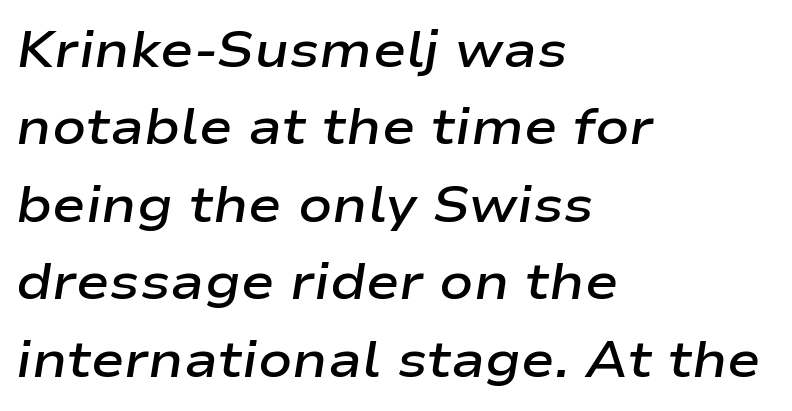
The image shows 50 px semibold, wide type, italic (leaning right); set left-aligned, normal line spacing (1.55x), normal letter spacing, not underlined; low stroke contrast and a medium x-height.
